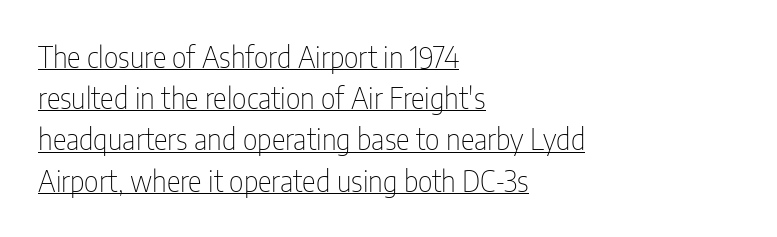
In terms of leading, this rendering sits right in the middle. The passage is arranged the way most books set body copy — flush left. Characters remain perfectly vertical along every line. You could call the tracking neutral — neither tight nor loose.
